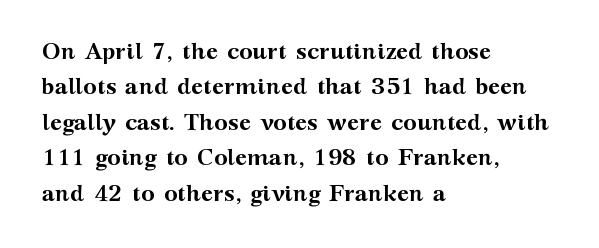
{"italic": "no", "bold": "yes", "underline": "no", "align": "left", "line_spacing": "normal", "line_spacing_ratio": 1.54, "letter_spacing": "normal", "letter_spacing_em": 0.0, "glyph_px": 23}
